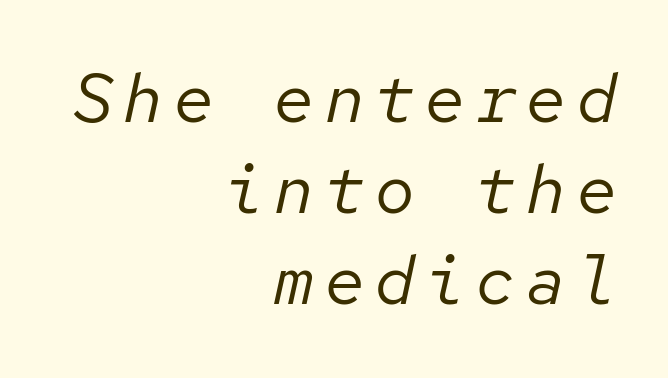
The image shows 69 px regular-weight type, italic (leaning right), monospaced; set right-aligned, normal line spacing (1.32x), not underlined; low stroke contrast and a medium x-height.
